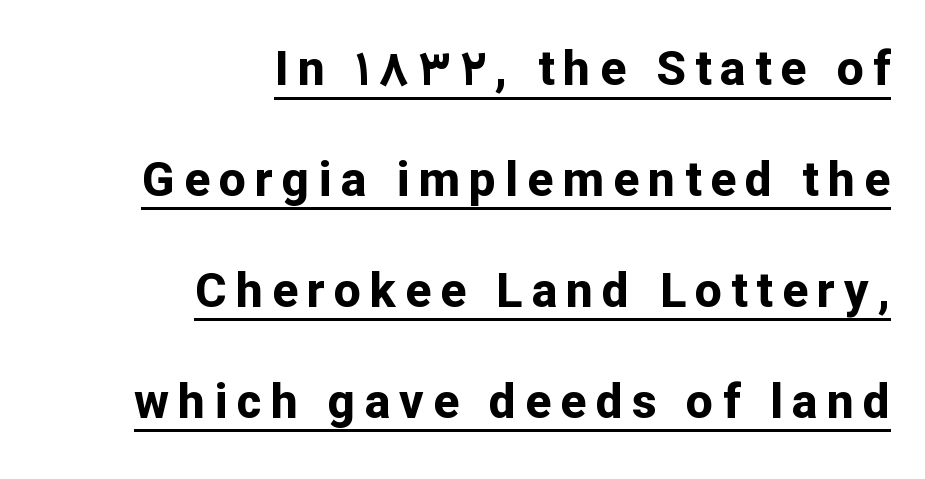
Q: Is the text bold? A: Yes.
Q: Is the text italic (slanted)? A: No, it is upright.
Q: Is the typeface a serif or a sans-serif typeface? A: Sans-serif.
Q: Is the text underlined? A: Yes.
Q: How is the paragraph aligned? A: Right-aligned.
Q: Is the spacing between lines tight, normal or loose? A: Loose.
Q: Width (condensed, normal, or wide)? A: Normal.
Q: Stroke contrast? A: Low.
Q: x-height? A: Medium.
Q: Monospaced? A: No.
